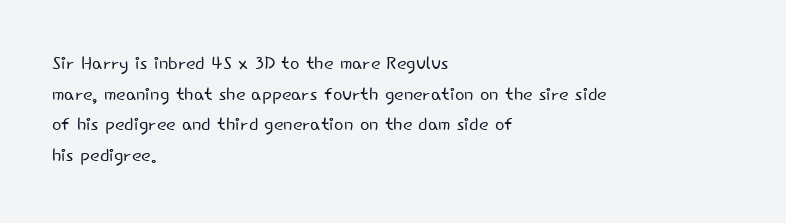
The letters look calm and open, with moderate or lighter stems. Descenders are the only things crossing below the line. Left-aligned paragraph, ragged on the right. Short note: letters normally spaced.
